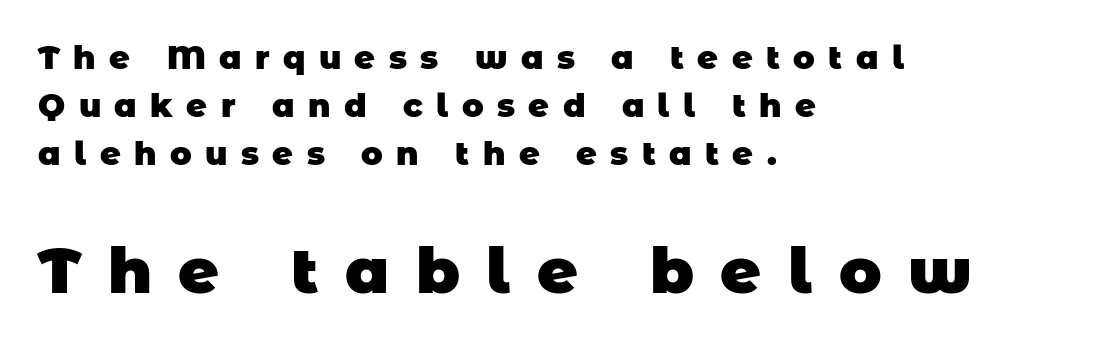
Think of a printed novel: that variable character pitch is what you see here. Does extra space separate the letters? Yes, quite a lot of it. Each letter's strokes conclude bluntly, with no projecting serifs. One glance says typical: line gaps are just what's usual. The paragraph shown leans on its left margin. Scale increases going downward across the two blocks.
